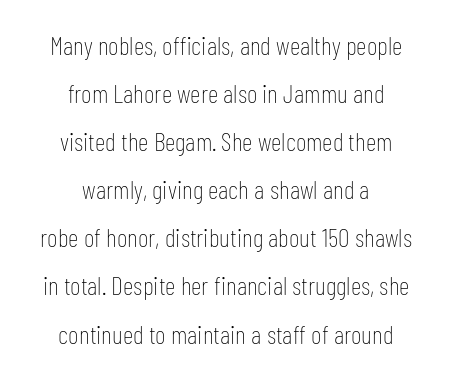
{"italic": "no", "bold": "no", "underline": "no", "align": "center", "line_spacing_ratio": 1.85, "letter_spacing": "normal", "letter_spacing_em": 0.0, "glyph_px": 26}
